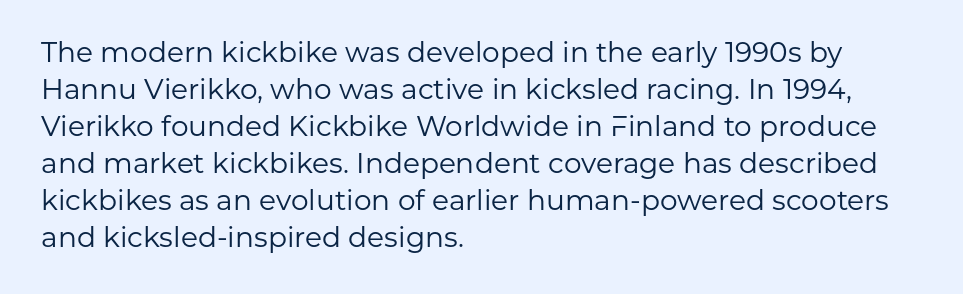
{"serif": "no", "italic": "no", "bold": "no", "weight": "regular", "width": "normal", "stroke_contrast": "low", "x_height": "medium", "monospaced": "no", "underline": "no", "align": "left", "line_spacing": "normal", "line_spacing_ratio": 1.32, "letter_spacing": "normal", "letter_spacing_em": 0.0, "glyph_px": 28}
